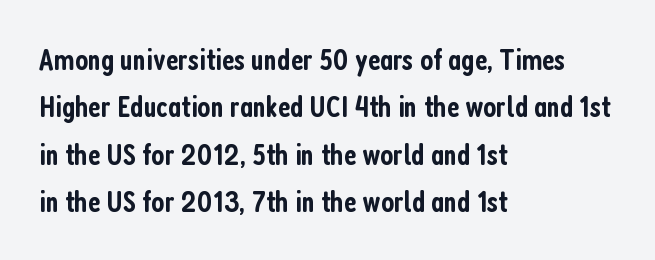
Q: Is the text bold? A: Semi-bold.
Q: Is the text italic (slanted)? A: No, it is upright.
Q: Is the typeface a serif or a sans-serif typeface? A: Sans-serif.
Q: Is the text underlined? A: No.
Q: How is the paragraph aligned? A: Left-aligned.
Q: Is the spacing between letters normal or unusually wide? A: Normal.
Q: Is the spacing between lines tight, normal or loose? A: Normal.
Q: Width (condensed, normal, or wide)? A: Condensed.
Q: Stroke contrast? A: Low.
Q: x-height? A: Medium.
Q: Monospaced? A: No.
